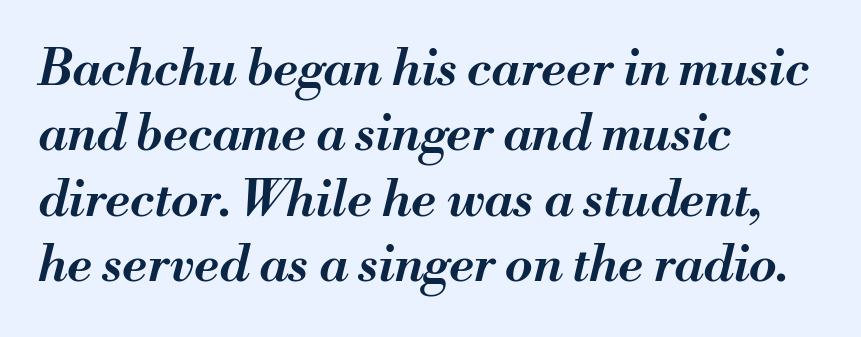
If you drew a line through each stem, it would be angled. No word sits above an underline. This rendering uses left alignment, leaving the right contour irregular. Character widths vary here, with narrow letters taking less room than wide ones. Is the letter spacing exaggerated? No — it looks like the ordinary default. The line-height multiplier appears to be the usual default.
